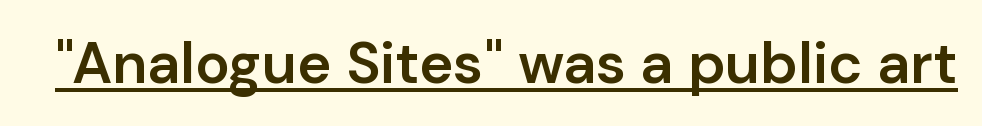
The image shows 58 px semibold sans-serif type, upright; set normal letter spacing, underlined; low stroke contrast and a medium x-height.
